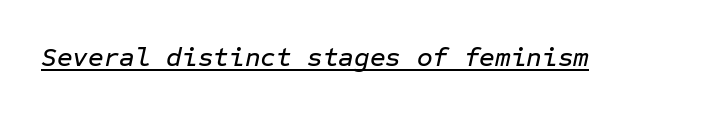
Q: Is the text italic (slanted)? A: Yes, it leans right by about 12 degrees.
Q: Is the text underlined? A: Yes.
Q: Is the spacing between letters normal or unusually wide? A: Normal.
